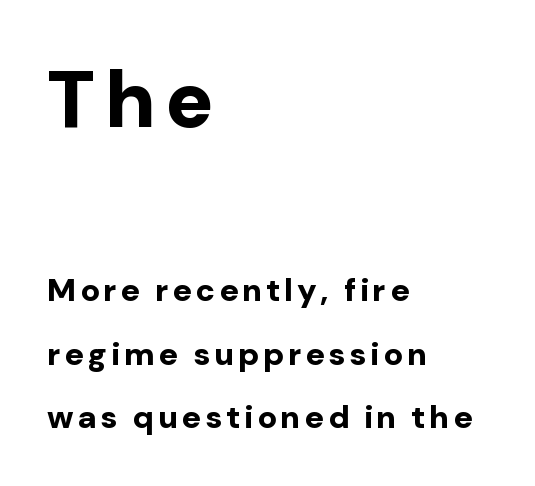
{"serif": "no", "italic": "no", "bold": "yes", "weight": "bold", "width": "normal", "stroke_contrast": "low", "x_height": "medium", "monospaced": "no", "underline": "no", "align": "left", "line_spacing": "loose", "line_spacing_ratio": 1.98, "larger_block": "first", "size_ratio": 2.5, "glyph_px": 80}
